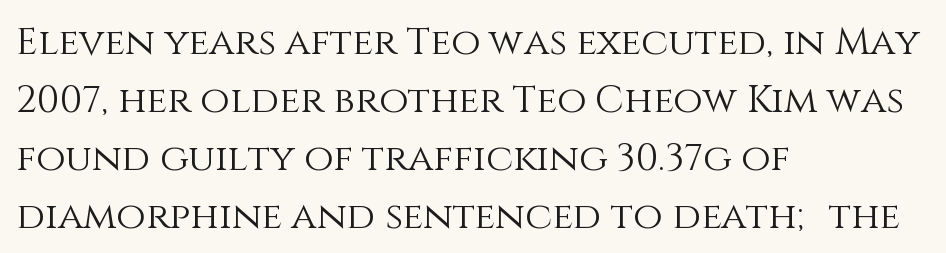
Q: Is the text bold? A: No.
Q: Is the text italic (slanted)? A: No, it is upright.
Q: Is the text underlined? A: No.
Q: How is the paragraph aligned? A: Left-aligned.
Q: Is the spacing between letters normal or unusually wide? A: Normal.
Q: Is the spacing between lines tight, normal or loose? A: Normal.
Q: Width (condensed, normal, or wide)? A: Normal.
Q: Stroke contrast? A: Medium.
Q: x-height? A: Large.
Q: Monospaced? A: No.
